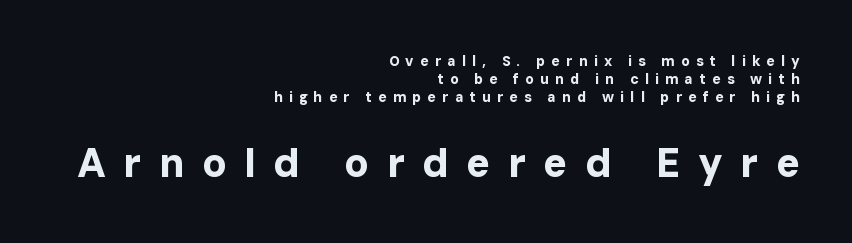
{"serif": "no", "italic": "no", "bold": "yes", "weight": "bold", "width": "normal", "stroke_contrast": "low", "x_height": "medium", "monospaced": "no", "underline": "no", "align": "right", "line_spacing": "normal", "line_spacing_ratio": 1.27, "letter_spacing": "wide", "letter_spacing_em": 0.44, "larger_block": "second", "size_ratio": 2.86, "glyph_px": 40}
